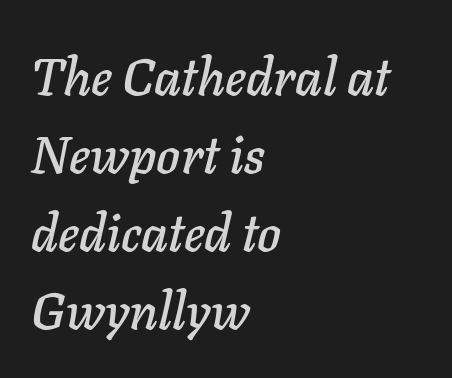
{"italic": "yes", "lean": "right", "slant_degrees": 11, "width": "normal", "stroke_contrast": "low", "x_height": "medium", "monospaced": "no", "underline": "no", "align": "left", "line_spacing": "normal", "line_spacing_ratio": 1.53, "letter_spacing": "normal", "letter_spacing_em": 0.0, "glyph_px": 51}
